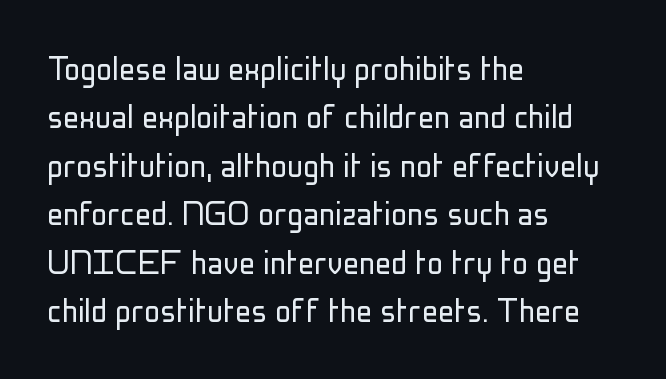
{"serif": "no", "italic": "no", "bold": "no", "weight": "light", "width": "condensed", "stroke_contrast": "low", "x_height": "medium", "monospaced": "no", "underline": "no", "align": "left", "line_spacing_ratio": 1.21, "letter_spacing": "normal", "letter_spacing_em": 0.0, "glyph_px": 40}
